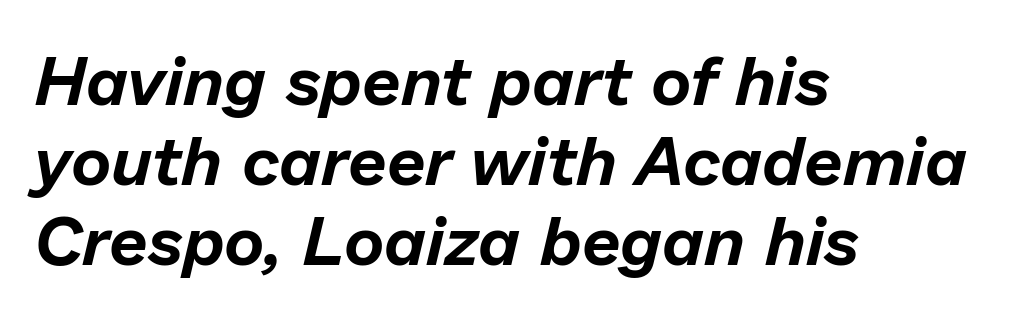
The image shows 69 px text type, italic (leaning right); set left-aligned, line spacing 1.16x, normal letter spacing, not underlined; low stroke contrast and a medium x-height.
